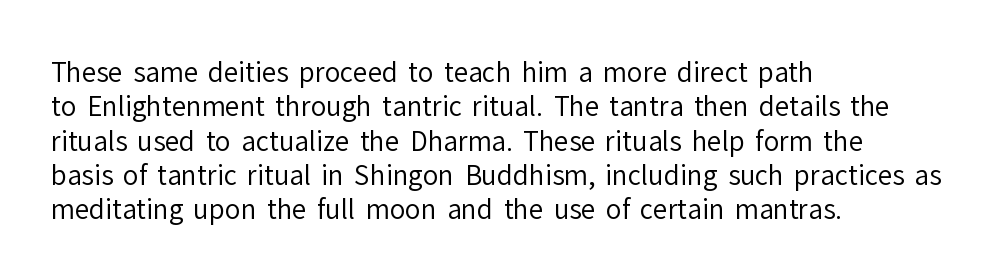
Q: Is the text bold? A: No.
Q: Is the text italic (slanted)? A: No, it is upright.
Q: Is the text underlined? A: No.
Q: How is the paragraph aligned? A: Left-aligned.
Q: Is the spacing between letters normal or unusually wide? A: Normal.
Q: Is the spacing between lines tight, normal or loose? A: Normal.
